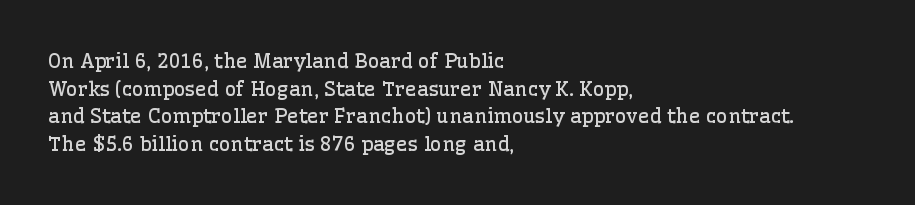
Q: Is the text bold? A: No.
Q: Is the text italic (slanted)? A: No, it is upright.
Q: Is the text underlined? A: No.
Q: How is the paragraph aligned? A: Left-aligned.
Q: Is the spacing between letters normal or unusually wide? A: Normal.
Q: Is the spacing between lines tight, normal or loose? A: Normal.
